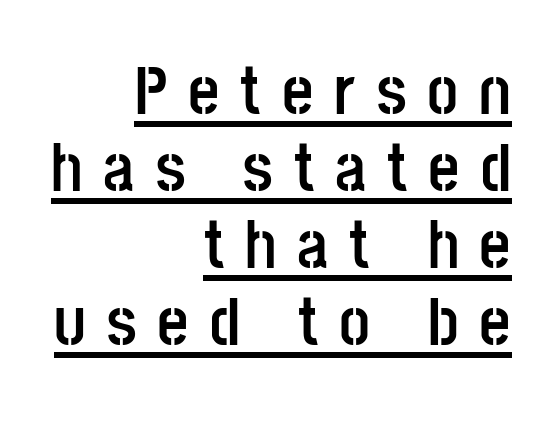
I'd call this a sans setting — the letters go barefoot. Decoration check: the copy is underlined. The rendering uses natural spacing where letterforms have individual widths. Loose tracking; the words dissolve into strings of separated letters. Vertical strokes here are truly vertical.
